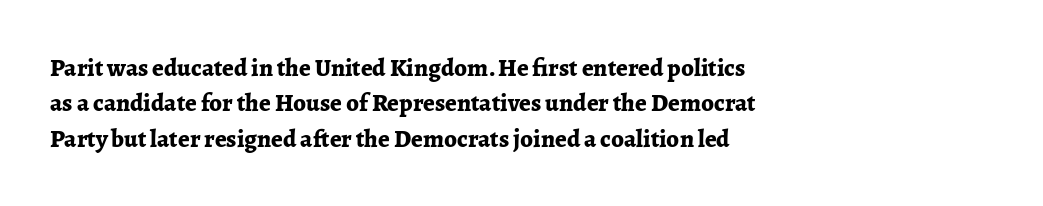
The image shows 25 px bold type, upright; set left-aligned, normal line spacing (1.42x), normal letter spacing, not underlined.
